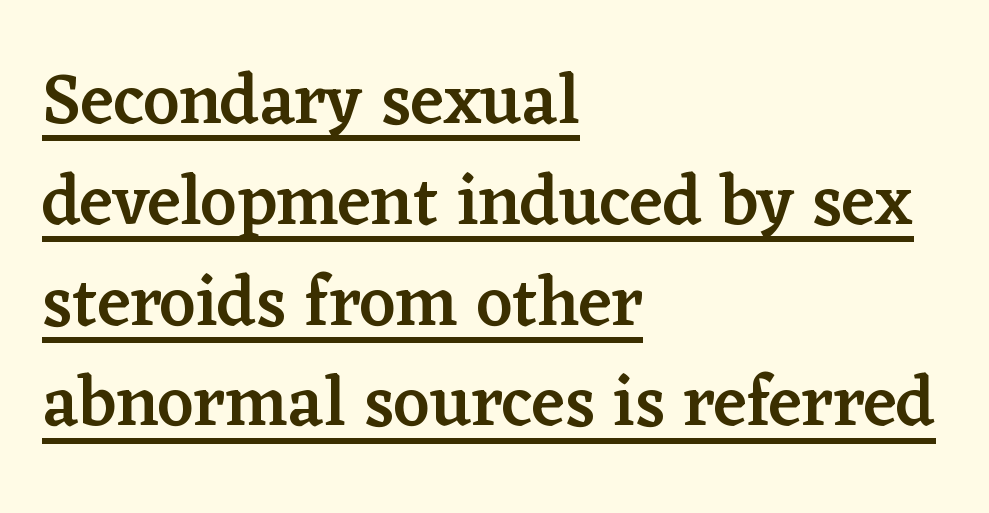
{"serif": "yes", "italic": "no", "bold": "semi", "weight": "semibold", "width": "normal", "stroke_contrast": "low", "x_height": "medium", "monospaced": "no", "underline": "yes", "align": "left", "line_spacing": "normal", "line_spacing_ratio": 1.44, "letter_spacing": "normal", "letter_spacing_em": 0.0, "glyph_px": 70}
